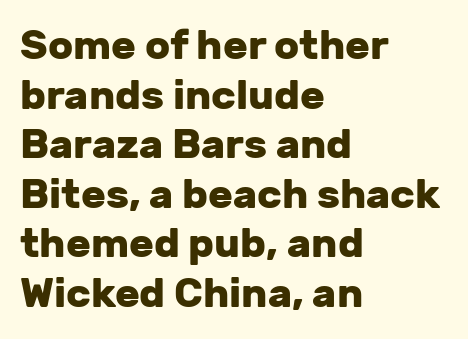
{"serif": "no", "italic": "no", "bold": "yes", "weight": "heavy", "width": "normal", "stroke_contrast": "low", "x_height": "medium", "monospaced": "no", "underline": "no", "align": "left", "line_spacing_ratio": 1.21, "letter_spacing": "normal", "letter_spacing_em": 0.0, "glyph_px": 41}
